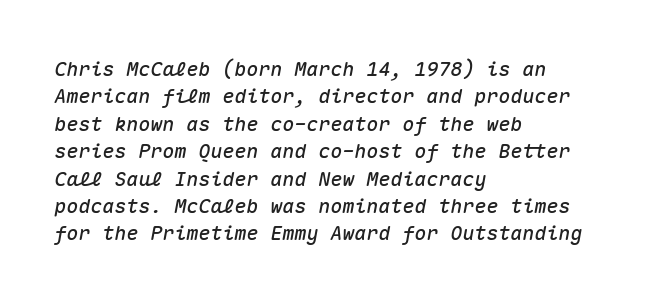
Each row of text sits above clean, open space. Regular leading. Notice how the passage keeps a crisp vertical edge on the left only. Every character sits at an angle, as italics do.
